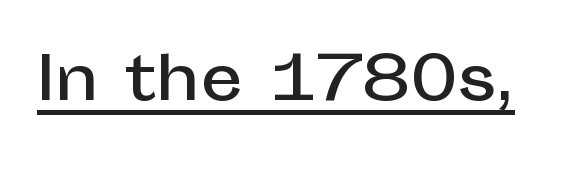
Every stem runs plumb, perpendicular to the baseline. Compared with undecorated copy, this sample adds a rule below the words. In terms of letterspacing, this is plain default setting. Does the type have serifs? No, each stem ends abruptly.
